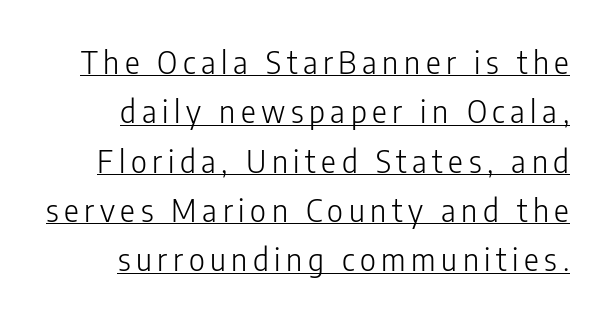
You could not count columns in this text — the font is proportionally spaced. Does a line run under the words? Yes, clearly. These lines are composed in type without serifs. The space between consecutive lines is moderate. The lettering holds an erect, upright posture throughout.
